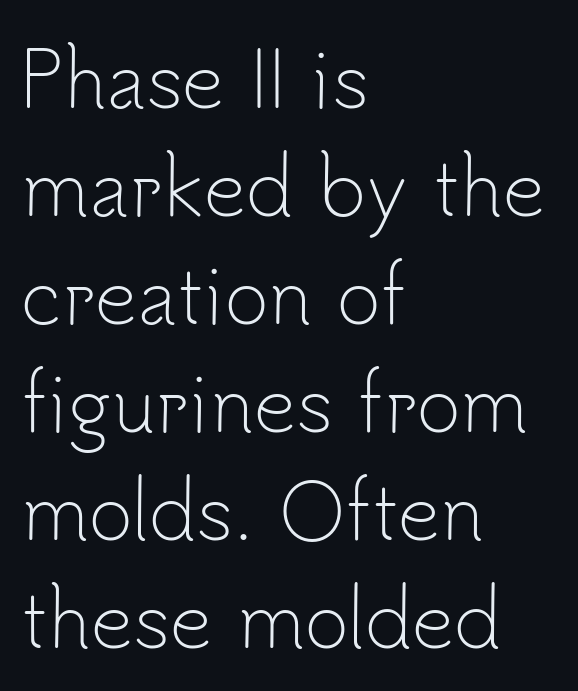
{"serif": "no", "italic": "no", "bold": "no", "weight": "light", "width": "normal", "stroke_contrast": "low", "x_height": "small", "monospaced": "no", "underline": "no", "align": "left", "line_spacing": "normal", "line_spacing_ratio": 1.44, "letter_spacing": "normal", "letter_spacing_em": 0.0, "glyph_px": 75}
